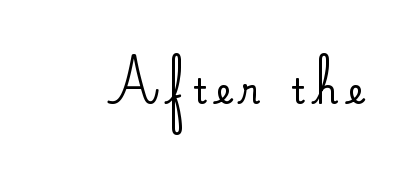
Q: Is the text bold? A: No.
Q: Is the text italic (slanted)? A: No, it is upright.
Q: Is the typeface a serif or a sans-serif typeface? A: Sans-serif.
Q: Is the text underlined? A: No.
Q: Is the spacing between letters normal or unusually wide? A: Unusually wide.
Q: Width (condensed, normal, or wide)? A: Normal.
Q: Stroke contrast? A: Low.
Q: x-height? A: Small.
Q: Monospaced? A: No.
